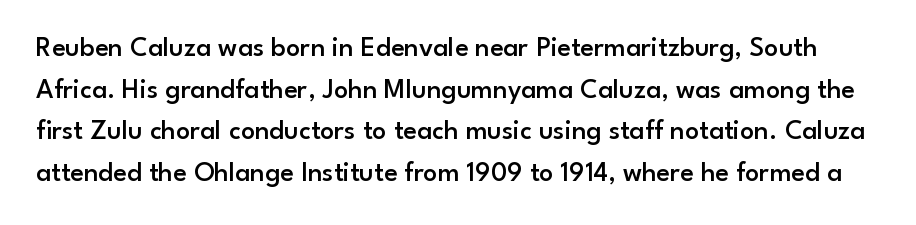
{"serif": "no", "italic": "no", "bold": "semi", "weight": "semibold", "width": "normal", "stroke_contrast": "low", "x_height": "small", "monospaced": "no", "underline": "no", "line_spacing": "normal", "line_spacing_ratio": 1.49, "letter_spacing": "normal", "letter_spacing_em": 0.0, "glyph_px": 28}
